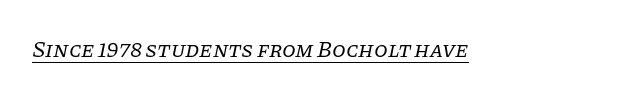
{"italic": "yes", "lean": "right", "slant_degrees": 11, "bold": "no", "underline": "yes", "letter_spacing": "normal", "letter_spacing_em": 0.0, "glyph_px": 22}
